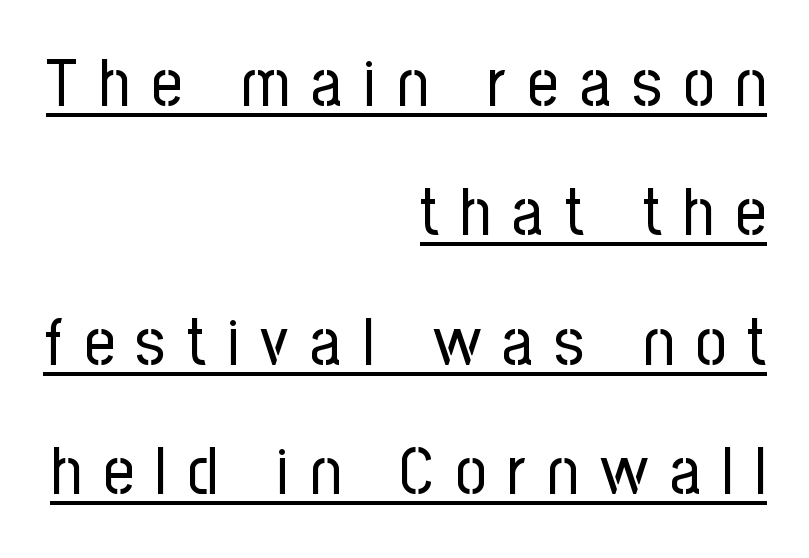
The image shows 67 px regular-weight, condensed sans-serif type, upright; set right-aligned, loose line spacing (1.93x), unusually wide letter spacing (+0.32 em), underlined; low stroke contrast and a medium x-height.
